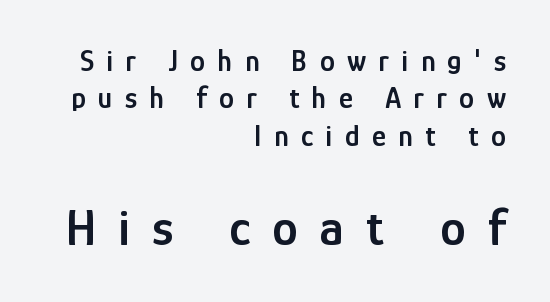
Each row of text sits above clean, open space. Is there any slant? The stems are plumb. A bit beefed up — I'd call it semibold rather than bold. If you squint, the bottom block still reads clearly — it's the larger of the two.
